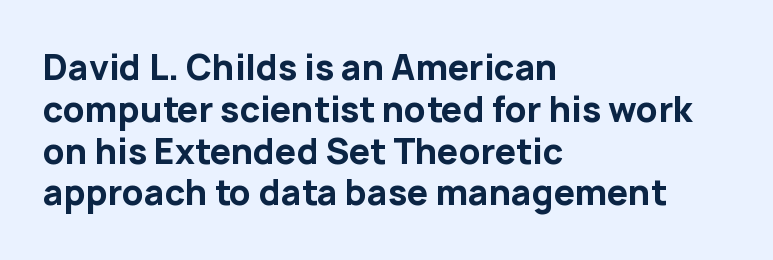
{"serif": "no", "italic": "no", "bold": "yes", "weight": "bold", "width": "normal", "stroke_contrast": "low", "x_height": "medium", "monospaced": "no", "underline": "no", "align": "left", "line_spacing_ratio": 1.23, "letter_spacing": "normal", "letter_spacing_em": 0.0, "glyph_px": 34}
